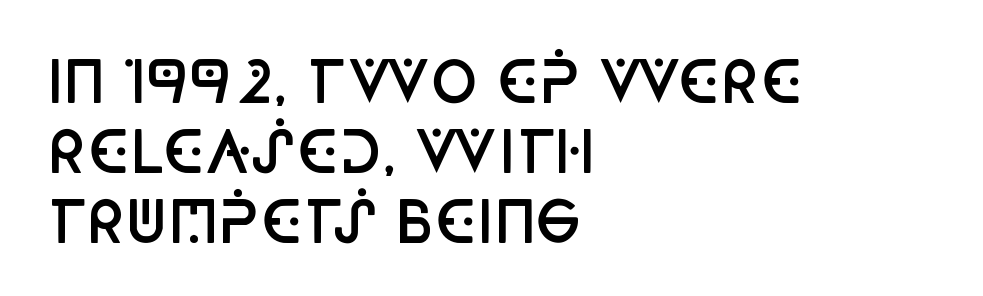
{"serif": "no", "italic": "no", "bold": "semi", "weight": "semibold", "width": "condensed", "stroke_contrast": "low", "x_height": "large", "monospaced": "no", "underline": "no", "align": "left", "line_spacing_ratio": 1.23, "letter_spacing": "normal", "letter_spacing_em": 0.0, "glyph_px": 57}
